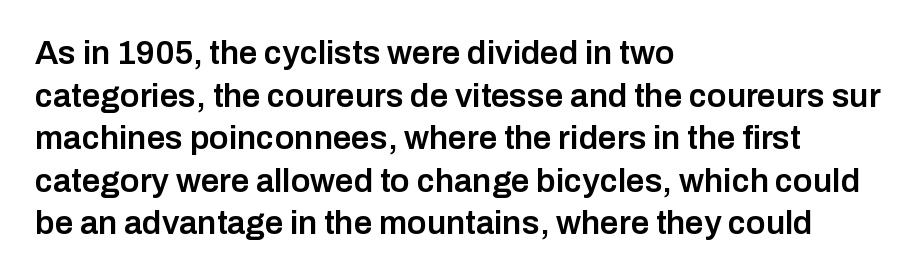
Q: Is the text bold? A: Semi-bold.
Q: Is the text italic (slanted)? A: No, it is upright.
Q: Is the typeface a serif or a sans-serif typeface? A: Sans-serif.
Q: Is the text underlined? A: No.
Q: How is the paragraph aligned? A: Left-aligned.
Q: Is the spacing between letters normal or unusually wide? A: Normal.
Q: Is the spacing between lines tight, normal or loose? A: Normal.
Q: Width (condensed, normal, or wide)? A: Normal.
Q: Stroke contrast? A: Low.
Q: x-height? A: Medium.
Q: Monospaced? A: No.
